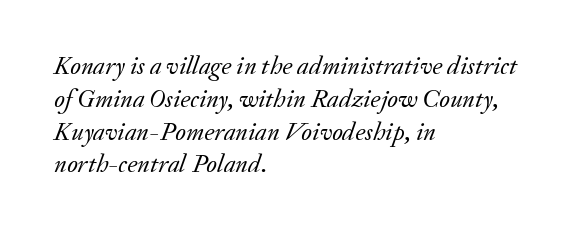
Q: Is the text bold? A: No.
Q: Is the text italic (slanted)? A: Yes, it leans right by about 20 degrees.
Q: Is the text underlined? A: No.
Q: How is the paragraph aligned? A: Left-aligned.
Q: Is the spacing between letters normal or unusually wide? A: Normal.
Q: Is the spacing between lines tight, normal or loose? A: Normal.
